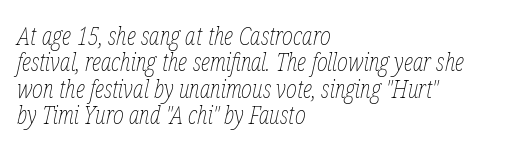
{"italic": "yes", "lean": "right", "slant_degrees": 12, "bold": "no", "underline": "no", "align": "left", "line_spacing": "tight", "line_spacing_ratio": 1.01, "letter_spacing": "normal", "letter_spacing_em": 0.0, "glyph_px": 26}
